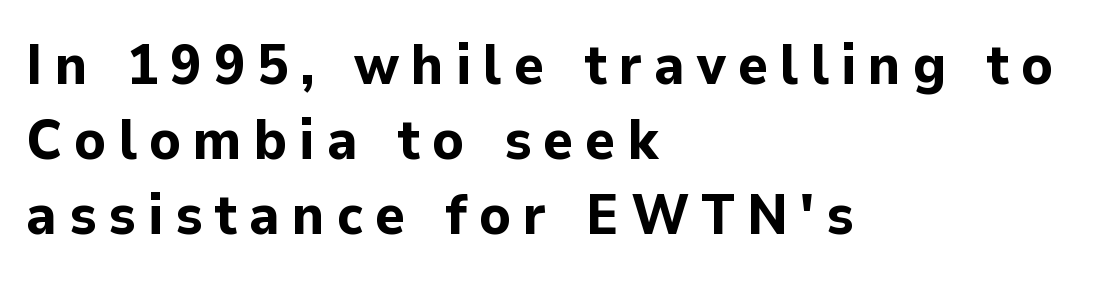
{"serif": "no", "italic": "no", "bold": "yes", "weight": "bold", "width": "normal", "stroke_contrast": "low", "x_height": "medium", "monospaced": "no", "underline": "no", "align": "left", "line_spacing": "normal", "line_spacing_ratio": 1.32, "letter_spacing": "wide", "letter_spacing_em": 0.21, "glyph_px": 57}
